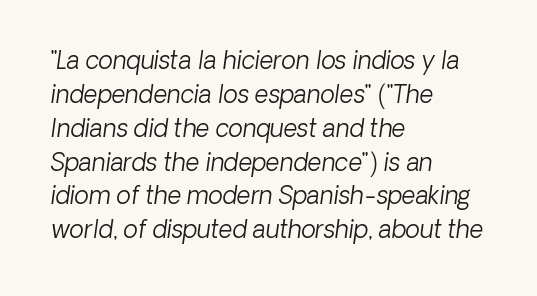
Q: Is the text bold? A: No.
Q: Is the text underlined? A: No.
Q: How is the paragraph aligned? A: Left-aligned.
Q: Is the spacing between letters normal or unusually wide? A: Normal.
Q: Is the spacing between lines tight, normal or loose? A: Normal.
